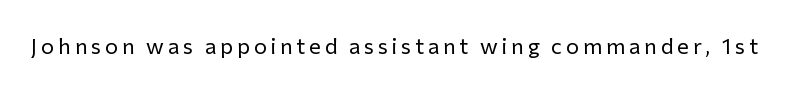
Q: Is the text bold? A: No.
Q: Is the text italic (slanted)? A: No, it is upright.
Q: Is the text underlined? A: No.
